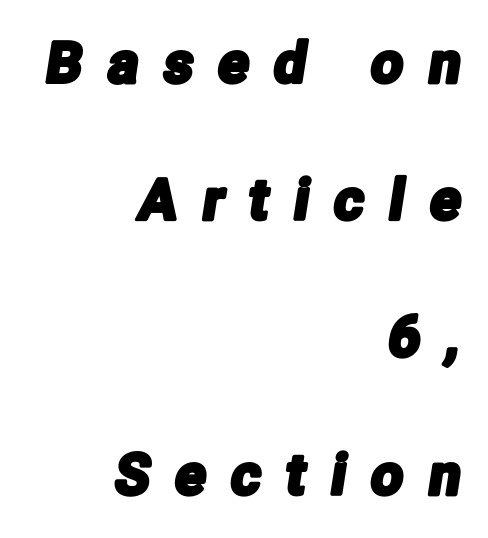
{"serif": "no", "width": "condensed", "stroke_contrast": "low", "x_height": "medium", "monospaced": "no", "underline": "no", "align": "right", "line_spacing": "loose", "line_spacing_ratio": 2.45, "letter_spacing": "wide", "letter_spacing_em": 0.46, "glyph_px": 56}
